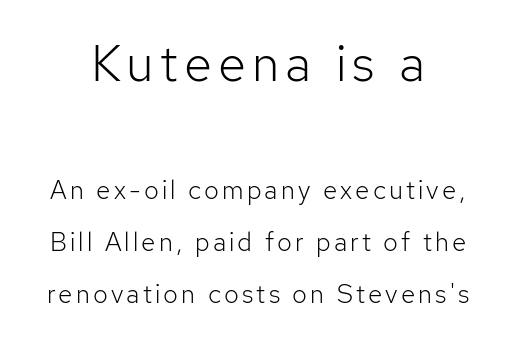
Q: Is the text bold? A: No.
Q: Is the text italic (slanted)? A: No, it is upright.
Q: Is the typeface a serif or a sans-serif typeface? A: Sans-serif.
Q: Is the text underlined? A: No.
Q: Is the spacing between lines tight, normal or loose? A: Loose.
Q: Which block of text is set in a larger size, the first (top) or the second (bottom)? A: The first (top) one.
Q: Width (condensed, normal, or wide)? A: Normal.
Q: Stroke contrast? A: Low.
Q: x-height? A: Medium.
Q: Monospaced? A: No.
